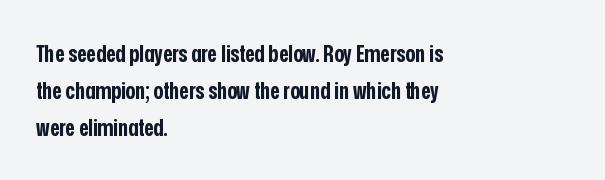
Q: Is the text bold? A: Yes.
Q: Is the text italic (slanted)? A: No, it is upright.
Q: Is the text underlined? A: No.
Q: How is the paragraph aligned? A: Left-aligned.
Q: Is the spacing between letters normal or unusually wide? A: Normal.
Q: Is the spacing between lines tight, normal or loose? A: Normal.
